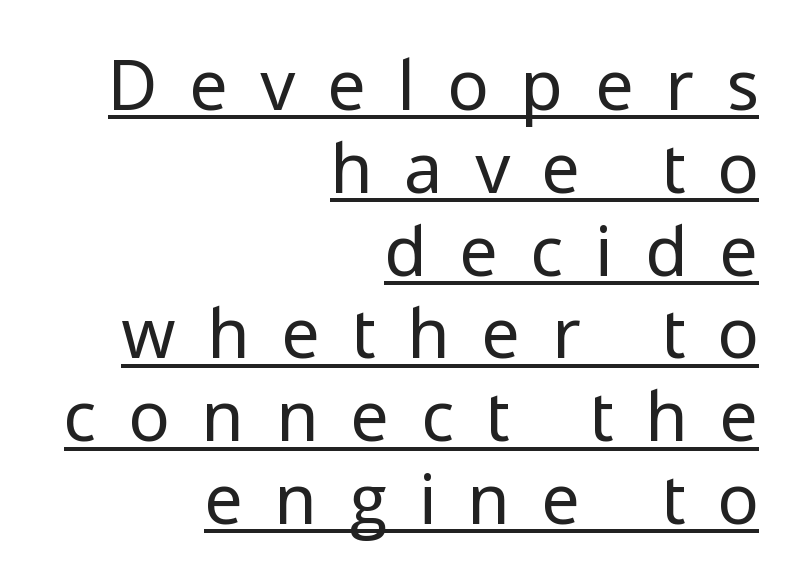
The image shows 69 px regular-weight sans-serif type, upright; set right-aligned, line spacing 1.2x, unusually wide letter spacing (+0.48 em), underlined; low stroke contrast and a medium x-height.
